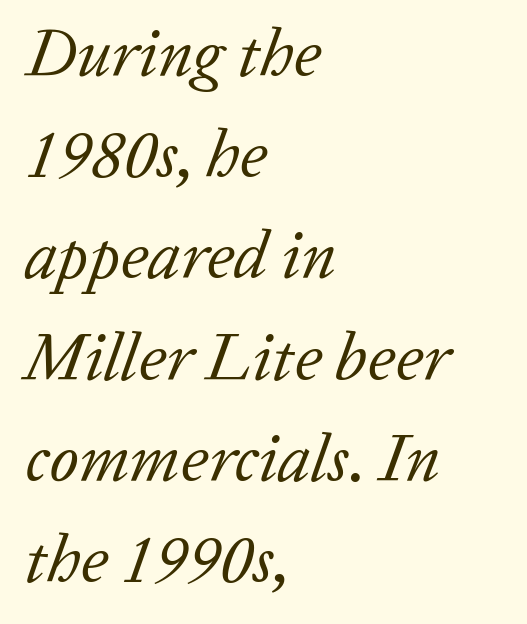
The image shows 67 px regular-weight serif type, italic (leaning right); set left-aligned, normal line spacing (1.51x), normal letter spacing, not underlined; low stroke contrast and a medium x-height.
